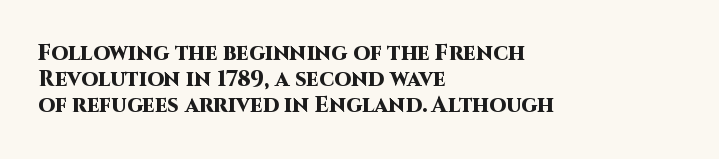
Q: Is the text bold? A: Yes.
Q: Is the text italic (slanted)? A: No, it is upright.
Q: Is the text underlined? A: No.
Q: How is the paragraph aligned? A: Left-aligned.
Q: Is the spacing between letters normal or unusually wide? A: Normal.
